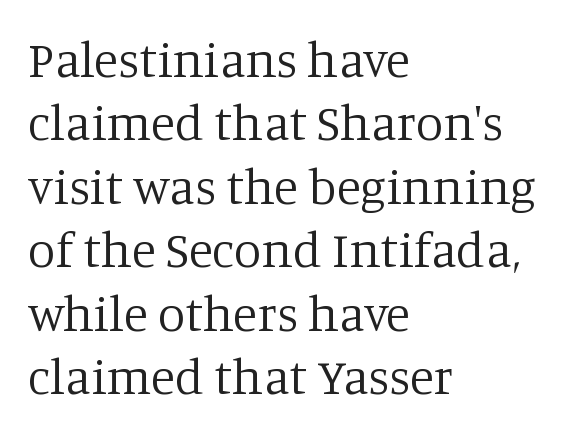
{"serif": "yes", "italic": "no", "bold": "no", "weight": "regular", "width": "normal", "stroke_contrast": "low", "x_height": "large", "monospaced": "no", "underline": "no", "align": "left", "line_spacing": "normal", "line_spacing_ratio": 1.27, "letter_spacing": "normal", "letter_spacing_em": 0.0, "glyph_px": 50}
